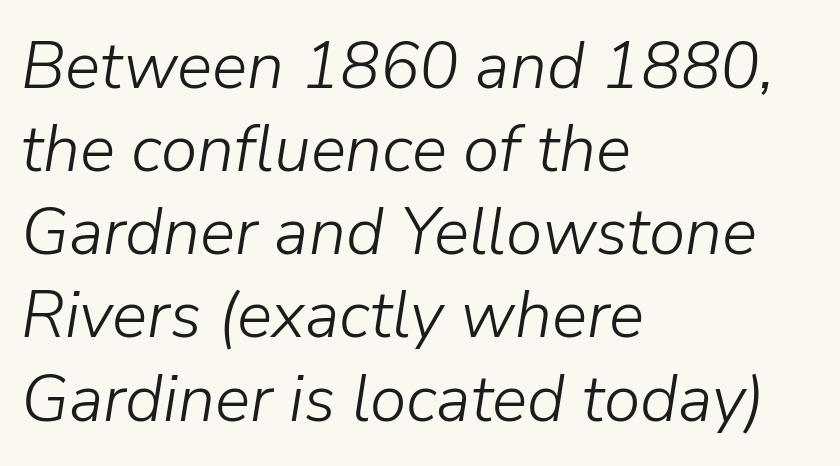
The image shows 66 px light type, italic (leaning right); set left-aligned, normal line spacing (1.26x), normal letter spacing, not underlined; low stroke contrast and a medium x-height.
